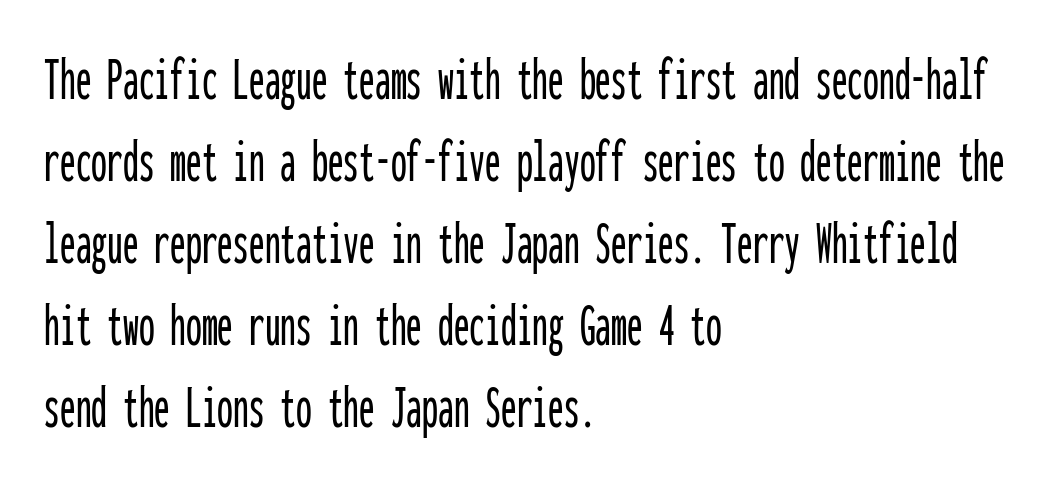
Q: Is the text italic (slanted)? A: No, it is upright.
Q: Is the typeface a serif or a sans-serif typeface? A: Sans-serif.
Q: Is the text underlined? A: No.
Q: How is the paragraph aligned? A: Left-aligned.
Q: Is the spacing between letters normal or unusually wide? A: Normal.
Q: Is the spacing between lines tight, normal or loose? A: Normal.
Q: Width (condensed, normal, or wide)? A: Condensed.
Q: Stroke contrast? A: Low.
Q: x-height? A: Medium.
Q: Monospaced? A: Yes.
